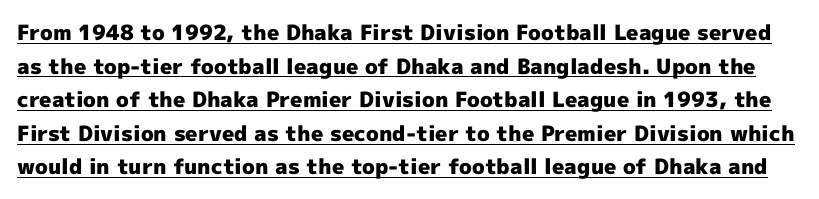
This is the regular roman posture of the typeface. Is there an underline? Yes — a line sits under the letters. Here the glyphs are tracked normally, forming tight word shapes. Weight: bold. Baseline-to-baseline distance is the conventional proportion of letter height.
